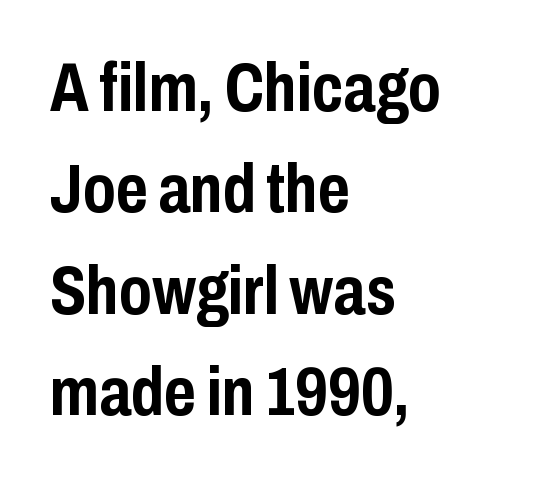
As a designer I'd log this as weight 700, bold. Successive baselines arrive at the customary interval. What kind of face is this? One without serifs — a sans. A bare baseline throughout the passage.
